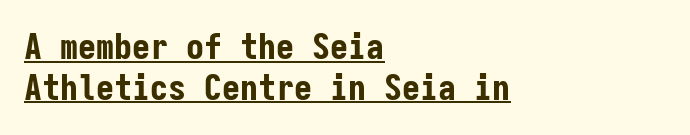
Q: Is the text bold? A: Yes.
Q: Is the text italic (slanted)? A: No, it is upright.
Q: Is the typeface a serif or a sans-serif typeface? A: Sans-serif.
Q: Is the text underlined? A: Yes.
Q: How is the paragraph aligned? A: Left-aligned.
Q: Is the spacing between letters normal or unusually wide? A: Normal.
Q: Is the spacing between lines tight, normal or loose? A: Tight.
Q: Width (condensed, normal, or wide)? A: Condensed.
Q: Stroke contrast? A: Low.
Q: x-height? A: Medium.
Q: Monospaced? A: Yes.
